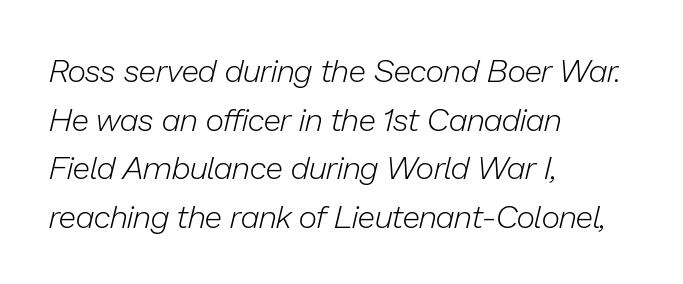
Q: Is the text bold? A: No.
Q: Is the text italic (slanted)? A: Yes, it leans right by about 13 degrees.
Q: Is the text underlined? A: No.
Q: How is the paragraph aligned? A: Left-aligned.
Q: Is the spacing between letters normal or unusually wide? A: Normal.
Q: Is the spacing between lines tight, normal or loose? A: Normal.
Q: Width (condensed, normal, or wide)? A: Normal.
Q: Stroke contrast? A: Low.
Q: x-height? A: Medium.
Q: Monospaced? A: No.
